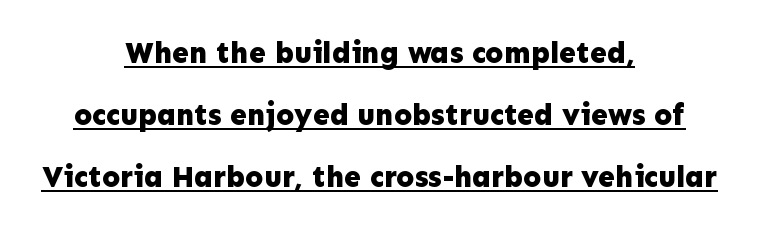
The image shows 30 px bold sans-serif type, upright; set centered, loose line spacing (2.06x), normal letter spacing, underlined; low stroke contrast and a medium x-height.
